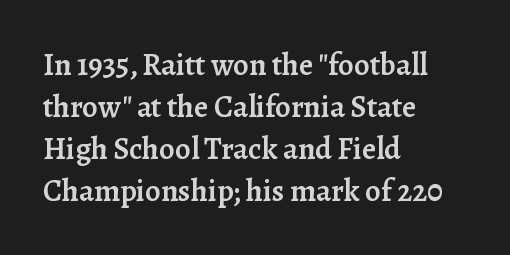
The image shows 31 px semibold serif type, upright; set left-aligned, normal line spacing (1.35x), normal letter spacing, not underlined; low stroke contrast and a medium x-height.
